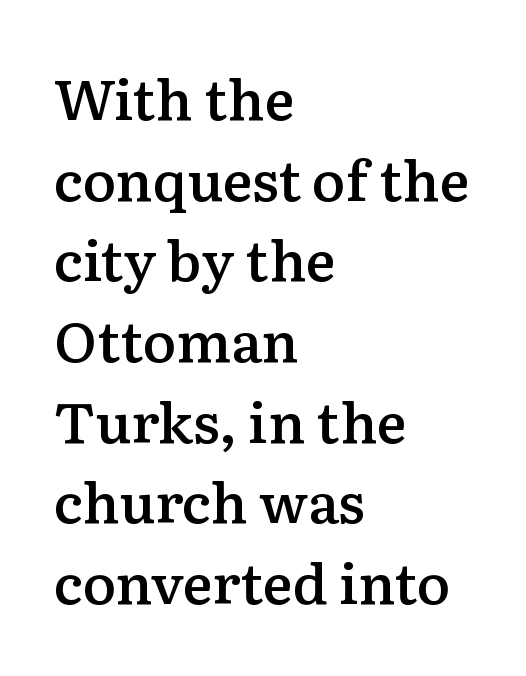
{"serif": "yes", "italic": "no", "bold": "semi", "weight": "semibold", "width": "normal", "stroke_contrast": "low", "x_height": "medium", "monospaced": "no", "underline": "no", "align": "left", "line_spacing": "normal", "line_spacing_ratio": 1.44, "letter_spacing": "normal", "letter_spacing_em": 0.0, "glyph_px": 56}
